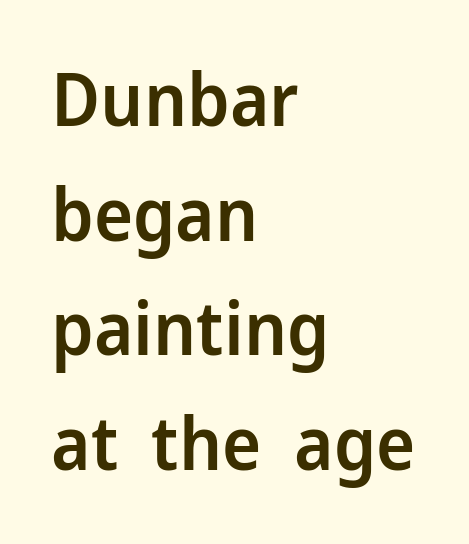
The image shows 74 px semibold sans-serif type, upright; set left-aligned, normal line spacing (1.55x), normal letter spacing, not underlined; low stroke contrast and a medium x-height.
